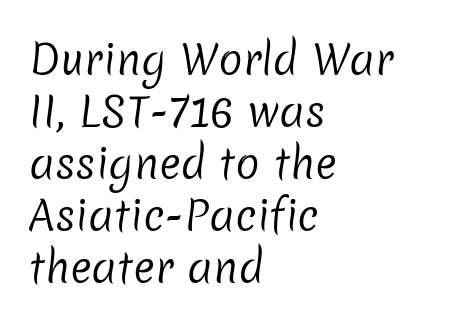
Q: Is the text bold? A: No.
Q: Is the typeface a serif or a sans-serif typeface? A: Sans-serif.
Q: Is the text underlined? A: No.
Q: How is the paragraph aligned? A: Left-aligned.
Q: Is the spacing between letters normal or unusually wide? A: Normal.
Q: Is the spacing between lines tight, normal or loose? A: Normal.
Q: Width (condensed, normal, or wide)? A: Normal.
Q: Stroke contrast? A: Low.
Q: x-height? A: Medium.
Q: Monospaced? A: No.
